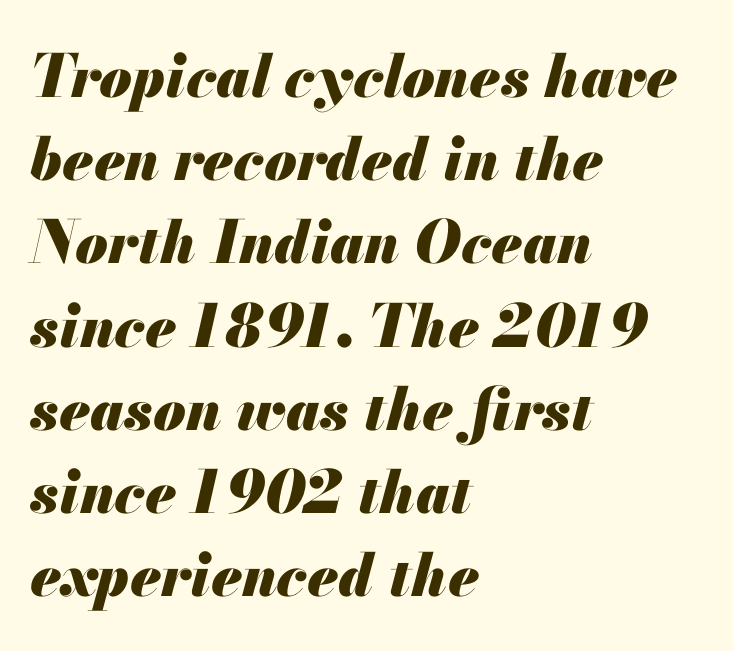
{"italic": "yes", "lean": "right", "slant_degrees": 13, "bold": "yes", "weight": "heavy", "width": "normal", "stroke_contrast": "medium", "x_height": "small", "monospaced": "no", "underline": "no", "align": "left", "line_spacing": "normal", "line_spacing_ratio": 1.41, "letter_spacing": "normal", "letter_spacing_em": 0.0, "glyph_px": 59}
